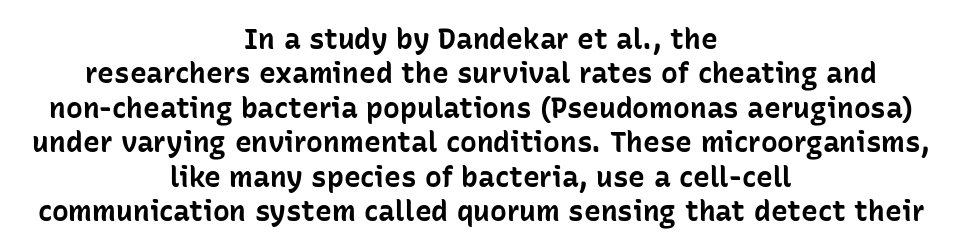
{"serif": "no", "italic": "no", "bold": "yes", "weight": "bold", "width": "normal", "stroke_contrast": "low", "x_height": "medium", "monospaced": "no", "underline": "no", "align": "center", "line_spacing_ratio": 1.23, "letter_spacing": "normal", "letter_spacing_em": 0.0, "glyph_px": 28}
